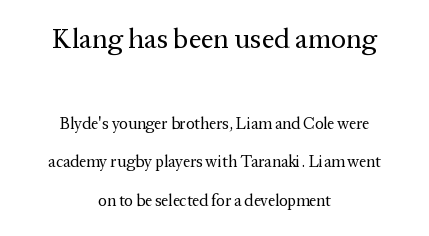
No word sits above an underline. The rendering uses a large line-height, opening up the rows. The passage shown has conventional tracking throughout. You could not count columns in this text — the font is proportionally spaced.
